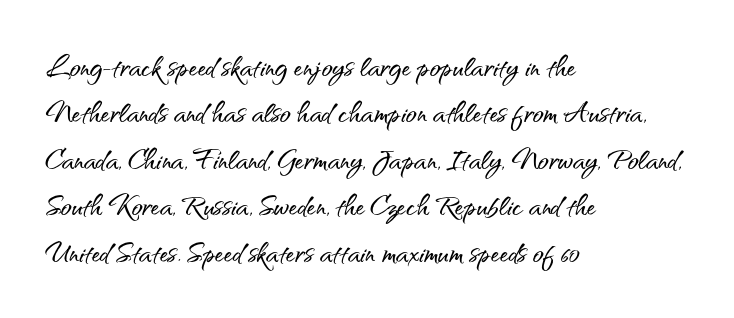
Q: Is the text italic (slanted)? A: Yes.
Q: Is the typeface a serif or a sans-serif typeface? A: Sans-serif.
Q: Is the text underlined? A: No.
Q: How is the paragraph aligned? A: Left-aligned.
Q: Is the spacing between letters normal or unusually wide? A: Normal.
Q: Is the spacing between lines tight, normal or loose? A: Normal.
Q: Width (condensed, normal, or wide)? A: Normal.
Q: Stroke contrast? A: Medium.
Q: x-height? A: Small.
Q: Monospaced? A: No.
